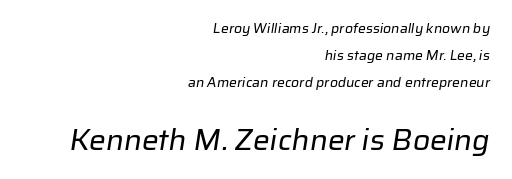
The image shows 30 px regular-weight sans-serif type; set right-aligned, loose line spacing (1.92x), normal letter spacing, not underlined; the second (bottom) block is 2.14x larger; low stroke contrast and a medium x-height.
